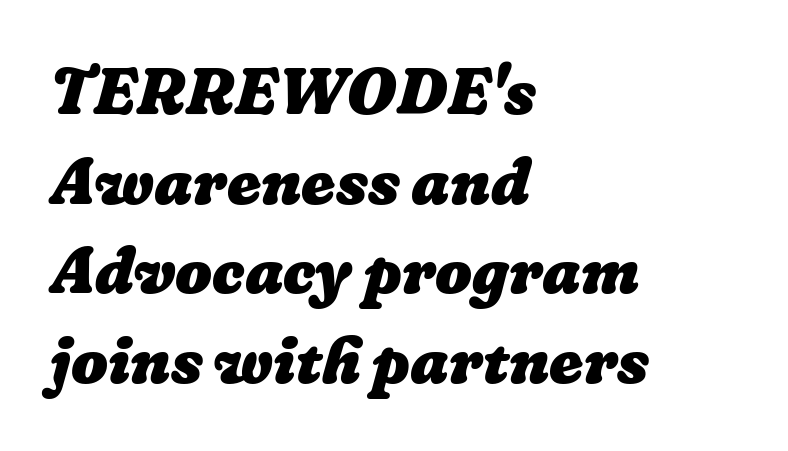
Regarding leading, the lines here are spaced in the standard way. These lines keep a tight, regular rhythm from letter to letter. What weight is shown? A full bold with thick strokes. The area under the type is left untouched. A typesetter would call this proportional, since set widths differ per character.
